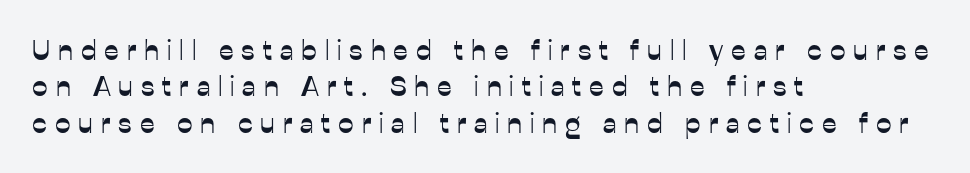
The foot of each line stays bare and open. The letters stand upright; this is a roman face. Varying glyph widths throughout — classic text-font behaviour. Baseline-to-baseline distance is the conventional proportion of letter height. To sum up the face: it is a sans, with no serifs. How are the letters spaced? Widely, with obvious added tracking.
